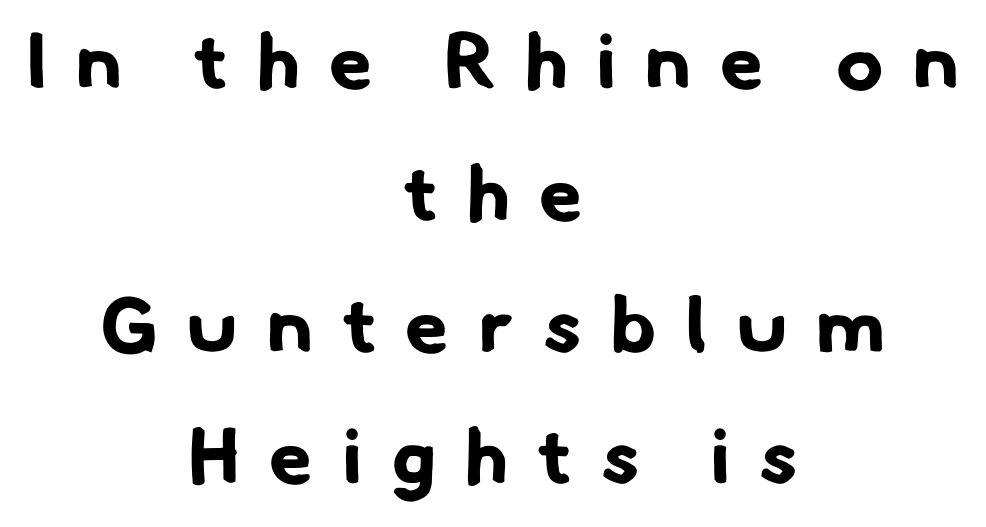
The image shows 78 px bold sans-serif type; set centered, normal line spacing (1.69x), unusually wide letter spacing (+0.38 em), not underlined; low stroke contrast and a small x-height.
